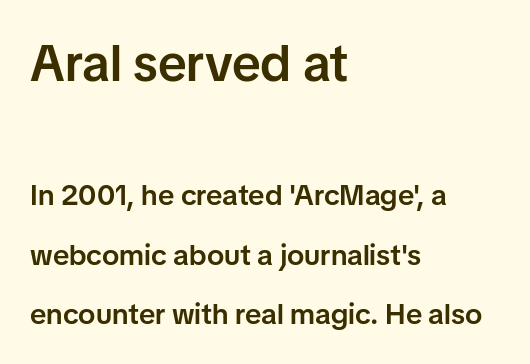
{"serif": "no", "italic": "no", "bold": "semi", "weight": "semibold", "width": "normal", "stroke_contrast": "low", "x_height": "medium", "monospaced": "no", "underline": "no", "align": "left", "line_spacing": "loose", "line_spacing_ratio": 2.06, "letter_spacing": "normal", "letter_spacing_em": 0.0, "larger_block": "first", "size_ratio": 1.76, "glyph_px": 51}
